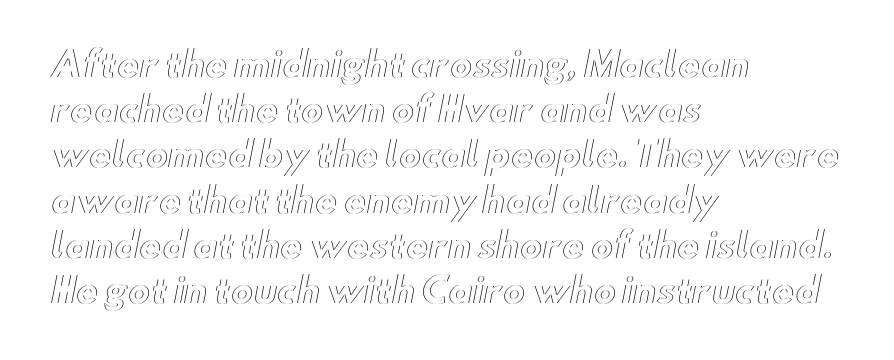
Q: Is the text italic (slanted)? A: Yes.
Q: Is the text underlined? A: No.
Q: How is the paragraph aligned? A: Left-aligned.
Q: Is the spacing between letters normal or unusually wide? A: Normal.
Q: Is the spacing between lines tight, normal or loose? A: Normal.
Q: Width (condensed, normal, or wide)? A: Wide.
Q: x-height? A: Small.
Q: Monospaced? A: No.
